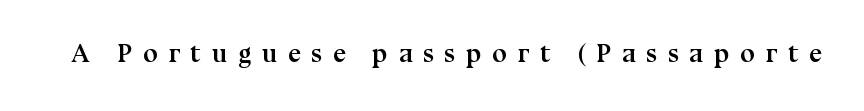
Italic? Not at all — the glyphs are vertical. Rule under the text: the space is simply empty. Heavy, bold letterforms. Compared with typical body copy, the letter spacing here is much looser.
